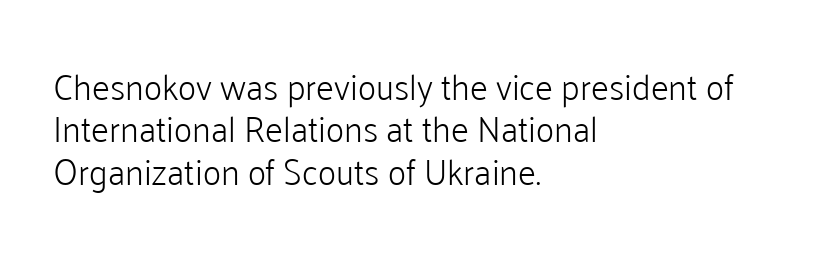
The image shows 35 px light sans-serif type, upright; set left-aligned, line spacing 1.21x, normal letter spacing, not underlined; low stroke contrast and a medium x-height.
